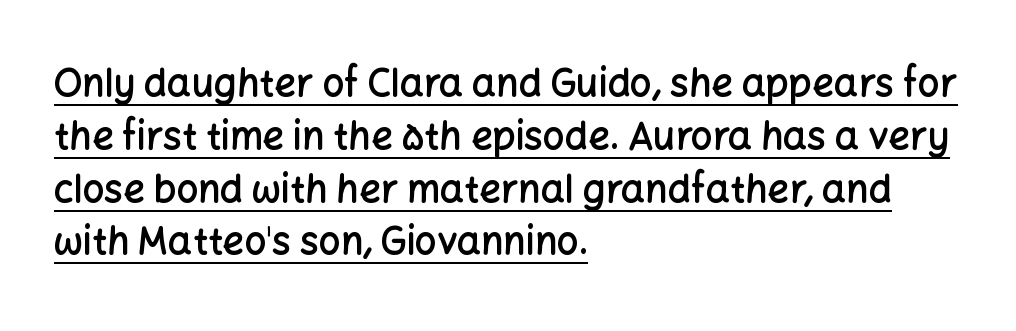
This sample has the flowing, uneven cadence of proportional lettering. The leading is moderate, giving the passage an even texture. Posture: vertical. The rag falls on the right side of this text block.
